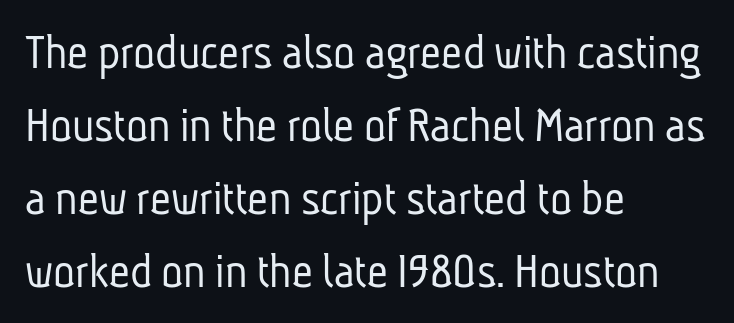
The image shows 51 px light, condensed sans-serif type; set left-aligned, normal line spacing (1.43x), normal letter spacing, not underlined; low stroke contrast and a medium x-height.
